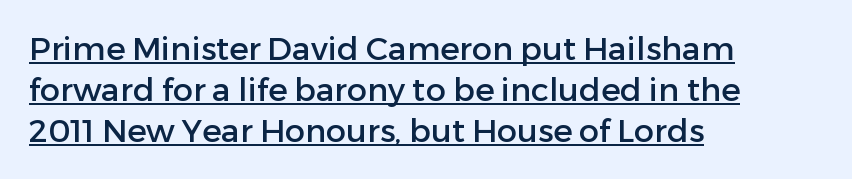
The rendering keeps characters at their native spacing. Every stem runs plumb, perpendicular to the baseline. The letters carry no serifs — their stems end cleanly without finishing strokes. Summary of vertical rhythm: regular, with standard interline spacing.
